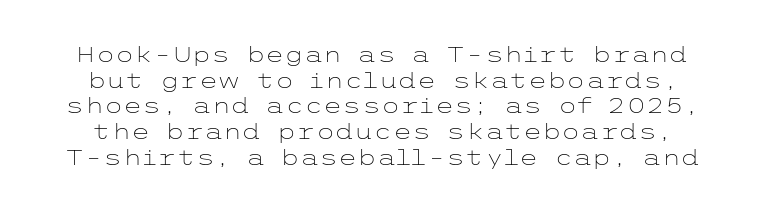
No word sits above an underline. Ordinary non-slanted type is in use. Each word holds together tightly as a unit, with standard inter-letter gaps. A quiet, ordinary-to-light weight characterises the typeface.
